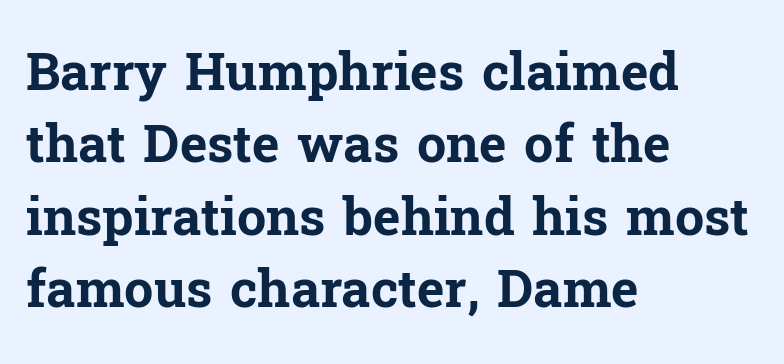
The image shows 52 px bold serif type, upright; set left-aligned, normal line spacing (1.39x), normal letter spacing, not underlined; low stroke contrast and a medium x-height.
